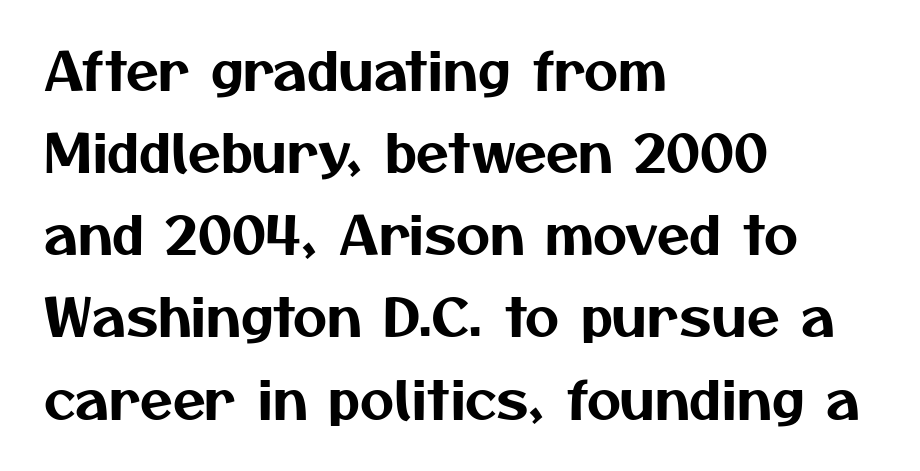
{"serif": "no", "width": "normal", "stroke_contrast": "medium", "x_height": "medium", "monospaced": "no", "underline": "no", "align": "left", "line_spacing": "normal", "line_spacing_ratio": 1.55, "letter_spacing": "normal", "letter_spacing_em": 0.0, "glyph_px": 53}
